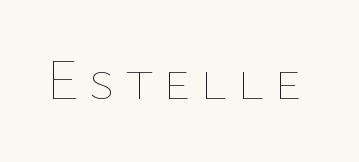
The image shows 58 px thin type, upright; set not underlined; low stroke contrast and a medium x-height.
